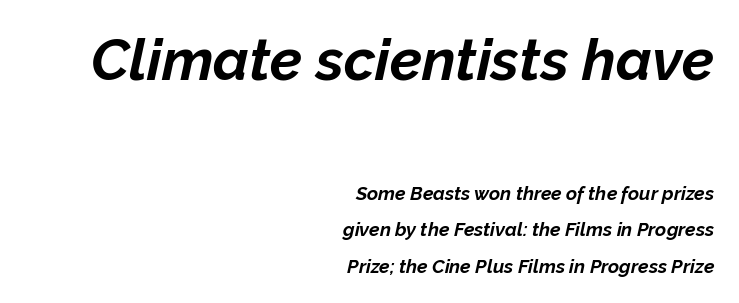
Regarding leading, the lines here are spaced well apart. The rendering shrinks the type as you move from the upper chunk to the lower. Think of a printed novel: that variable character pitch is what you see here. The paragraph has a hard right edge and a soft left edge. Designer's note — italics engaged.
